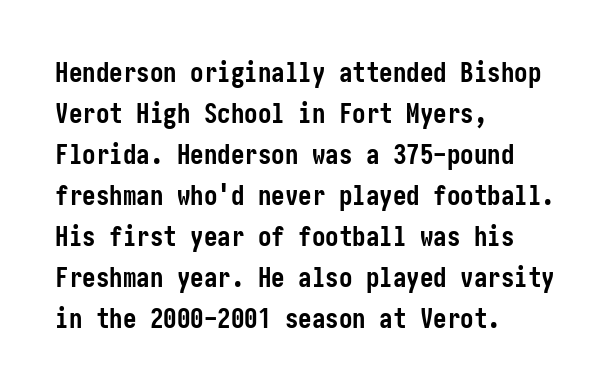
The image shows 27 px bold type, upright; set left-aligned, normal line spacing (1.52x), normal letter spacing, not underlined.
